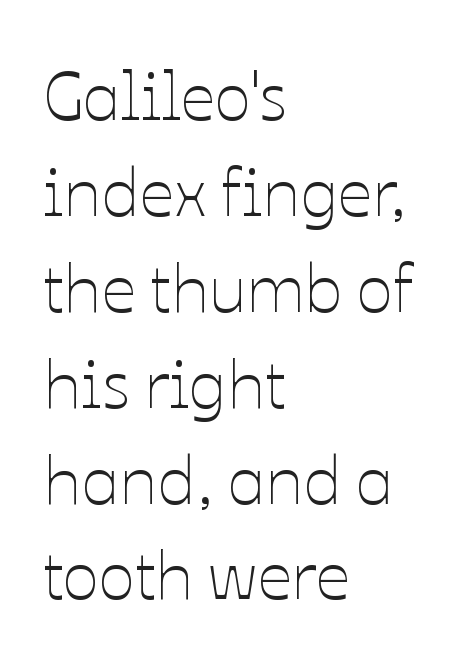
Q: Is the text bold? A: No.
Q: Is the text italic (slanted)? A: No, it is upright.
Q: Is the text underlined? A: No.
Q: How is the paragraph aligned? A: Left-aligned.
Q: Is the spacing between letters normal or unusually wide? A: Normal.
Q: Is the spacing between lines tight, normal or loose? A: Normal.
Q: Width (condensed, normal, or wide)? A: Normal.
Q: Stroke contrast? A: Low.
Q: x-height? A: Medium.
Q: Monospaced? A: No.
